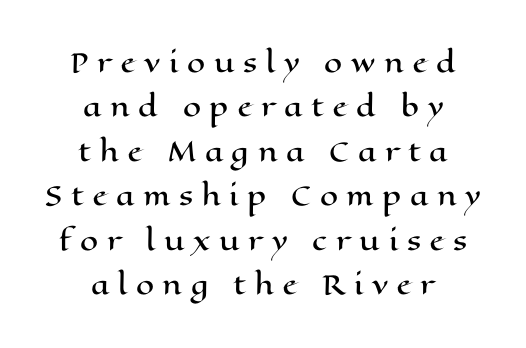
Q: Is the text italic (slanted)? A: No, it is upright.
Q: Is the text underlined? A: No.
Q: How is the paragraph aligned? A: Centered.
Q: Is the spacing between letters normal or unusually wide? A: Unusually wide.
